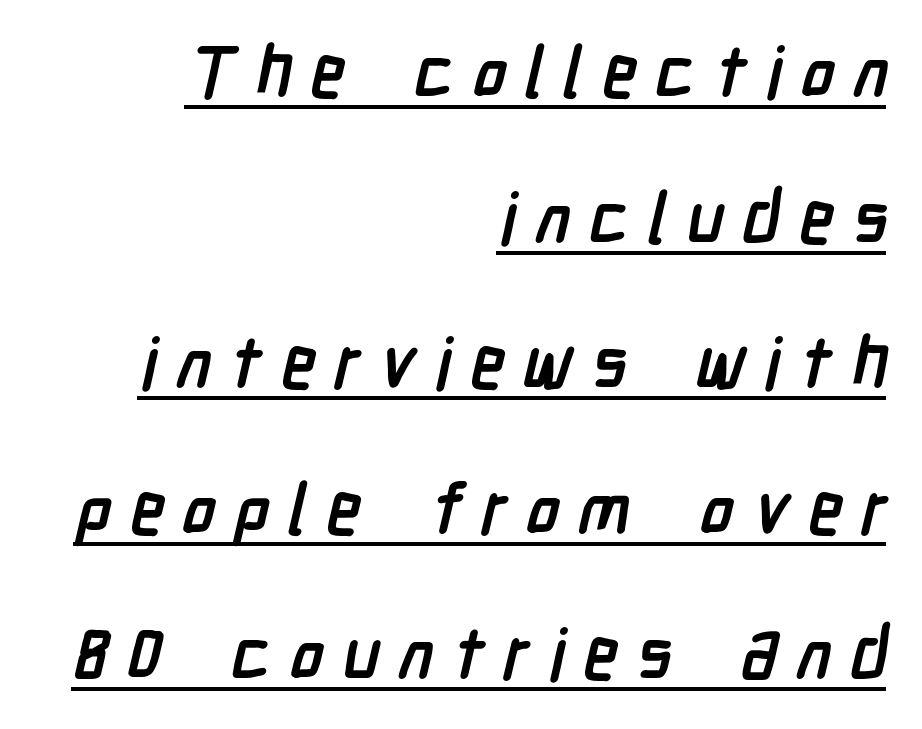
Q: Is the text bold? A: Yes.
Q: Is the typeface a serif or a sans-serif typeface? A: Sans-serif.
Q: Is the text underlined? A: Yes.
Q: How is the paragraph aligned? A: Right-aligned.
Q: Is the spacing between letters normal or unusually wide? A: Unusually wide.
Q: Is the spacing between lines tight, normal or loose? A: Loose.
Q: Width (condensed, normal, or wide)? A: Condensed.
Q: Stroke contrast? A: Low.
Q: x-height? A: Medium.
Q: Monospaced? A: No.
